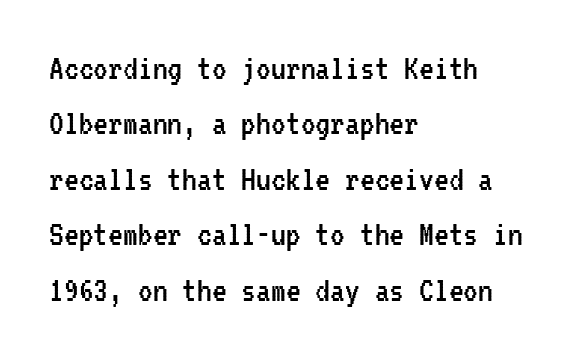
The image shows 37 px regular-weight, condensed sans-serif type, upright, monospaced; set left-aligned, normal line spacing (1.5x), normal letter spacing, not underlined; low stroke contrast and a medium x-height.
